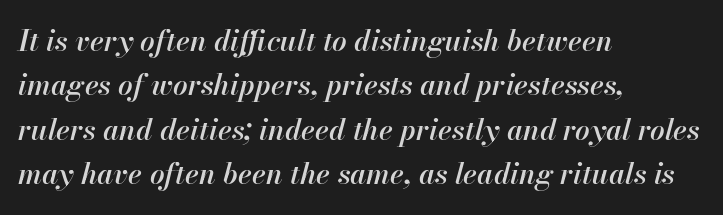
Every row of glyphs begins at an identical x-position on the left. Whoever set this chose a conventional vertical rhythm. Notice how the stems are inclined rather than vertical — that's the hallmark of italics. Does the weight exceed regular? Yes, but only to semibold. The gaps between neighbouring characters are ordinary and unremarkable.
